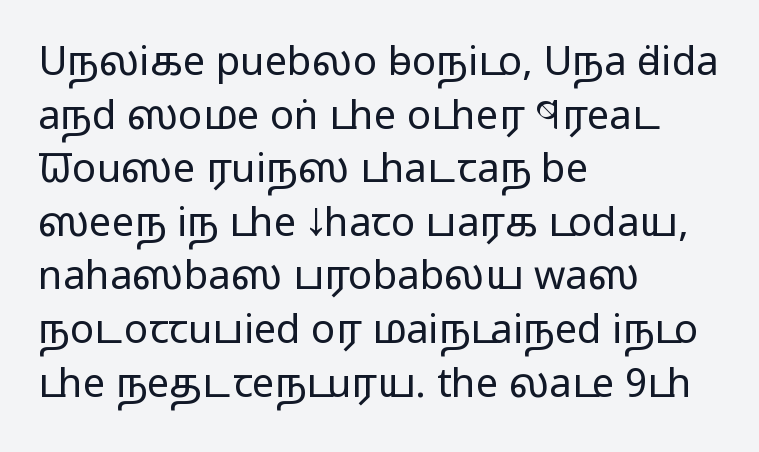
What kind of face is this? One without serifs — a sans. The lines sit at an ordinary, default distance from one another. Quick note: not italic, upright. These lines are rendered in a variable-pitch font. Layout note: lines flush left.
